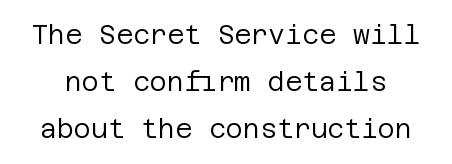
Q: Is the text bold? A: No.
Q: Is the text italic (slanted)? A: No, it is upright.
Q: Is the text underlined? A: No.
Q: Is the spacing between letters normal or unusually wide? A: Normal.
